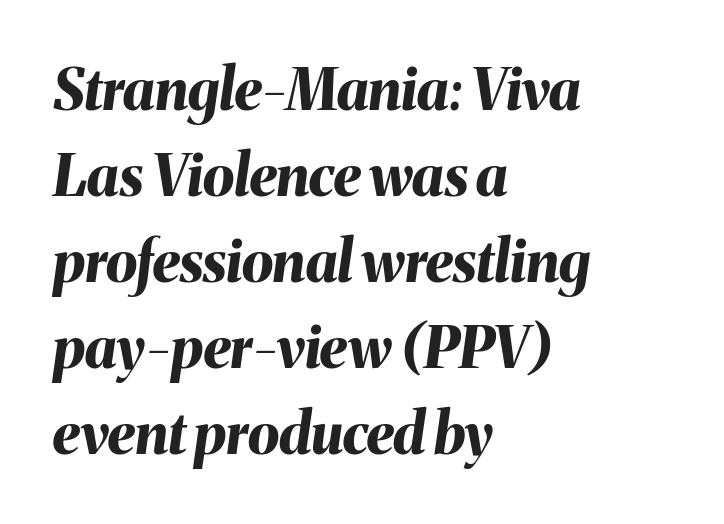
Q: Is the text bold? A: Yes.
Q: Is the text italic (slanted)? A: Yes, it leans right by about 8 degrees.
Q: Is the text underlined? A: No.
Q: How is the paragraph aligned? A: Left-aligned.
Q: Is the spacing between letters normal or unusually wide? A: Normal.
Q: Is the spacing between lines tight, normal or loose? A: Normal.
Q: Width (condensed, normal, or wide)? A: Normal.
Q: Stroke contrast? A: Medium.
Q: x-height? A: Medium.
Q: Monospaced? A: No.
